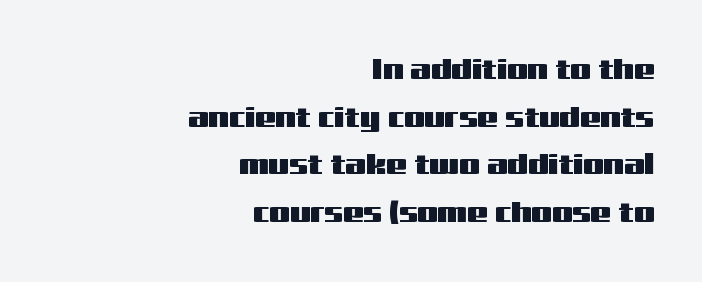
The image shows 29 px wide sans-serif type, upright; set right-aligned, normal line spacing (1.64x), normal letter spacing, not underlined; medium stroke contrast and a medium x-height.
